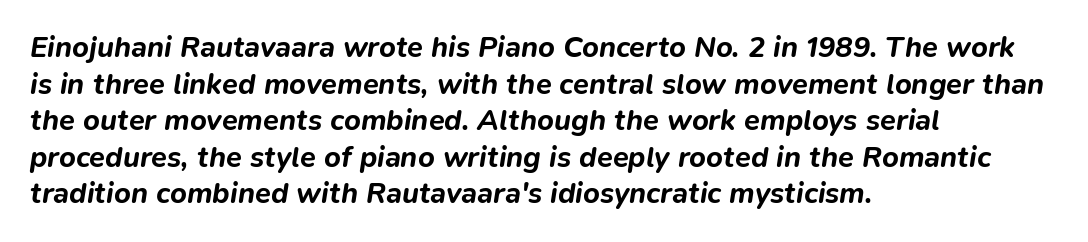
{"italic": "yes", "lean": "right", "slant_degrees": 9, "bold": "yes", "weight": "bold", "width": "normal", "stroke_contrast": "low", "x_height": "medium", "monospaced": "no", "underline": "no", "align": "left", "line_spacing": "normal", "line_spacing_ratio": 1.26, "letter_spacing": "normal", "letter_spacing_em": 0.0, "glyph_px": 29}
